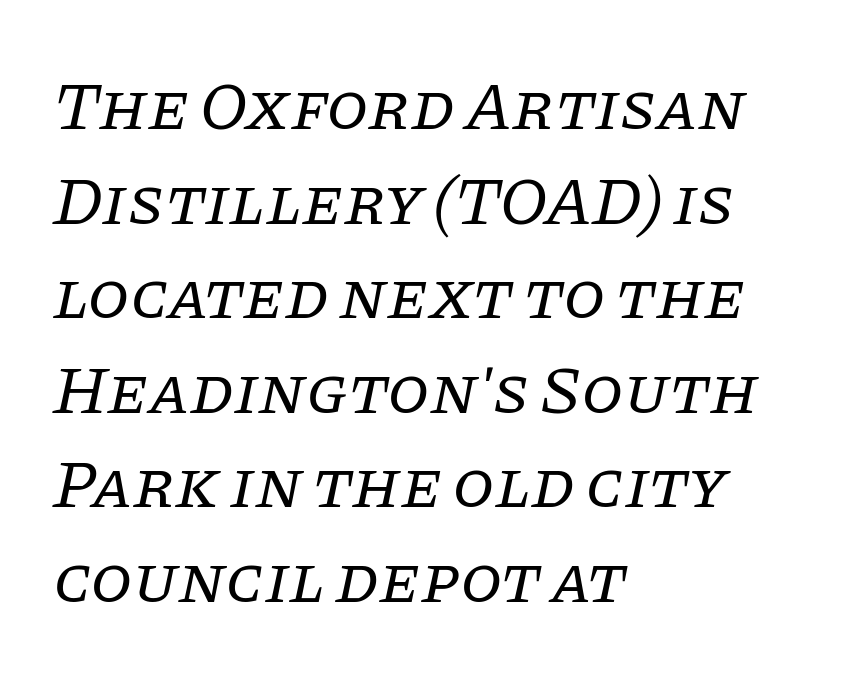
{"serif": "yes", "italic": "yes", "lean": "right", "slant_degrees": 11, "bold": "no", "weight": "regular", "width": "normal", "stroke_contrast": "low", "x_height": "large", "monospaced": "no", "underline": "no", "align": "left", "line_spacing": "normal", "line_spacing_ratio": 1.39, "letter_spacing": "normal", "letter_spacing_em": 0.0, "glyph_px": 68}
